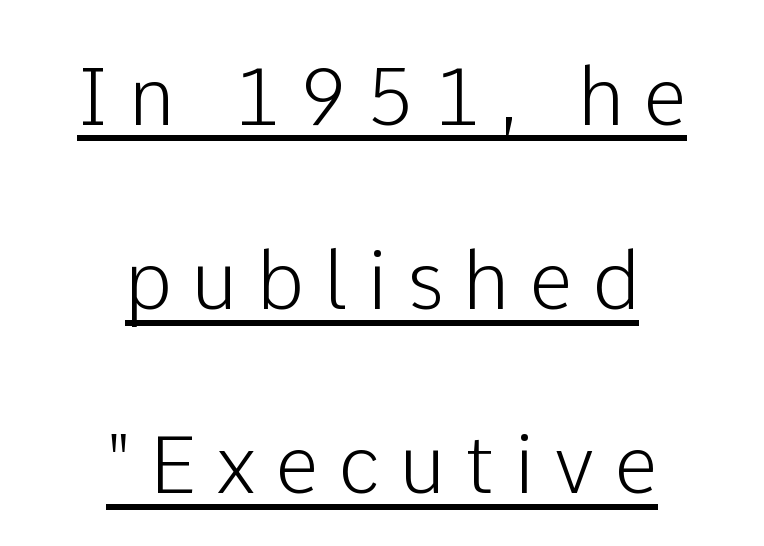
A roman cut, with each character standing at attention. Summary of vertical rhythm: relaxed, with wide interline spacing. The lines are quadded center. The designer went with a sans here, leaving each stem footless. This sample has the flowing, uneven cadence of proportional lettering.
